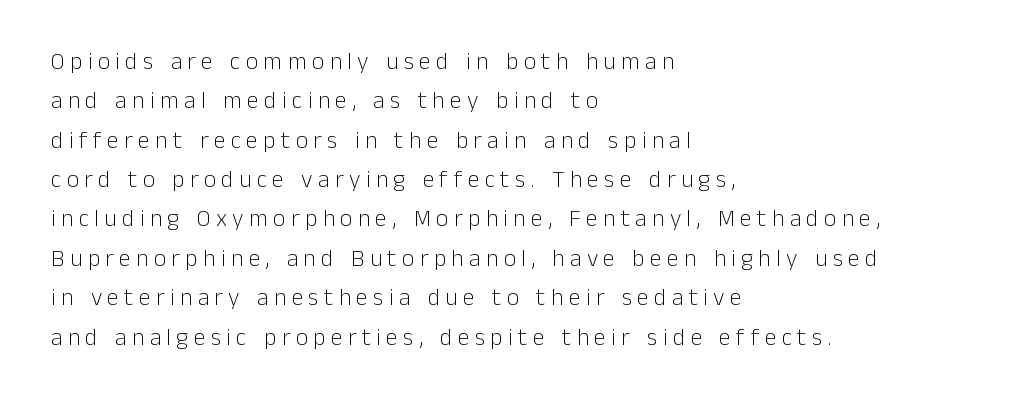
Only glyphs here, with clear space below each row. The axis of the letterforms is exactly vertical. All the whitespace from short lines collects on the right. The passage shown has open, widely tracked lettering throughout.
